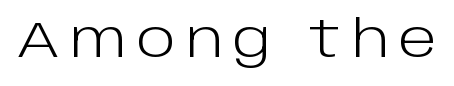
The image shows 51 px light sans-serif type, upright; set unusually wide letter spacing (+0.2 em), not underlined; low stroke contrast and a large x-height.
